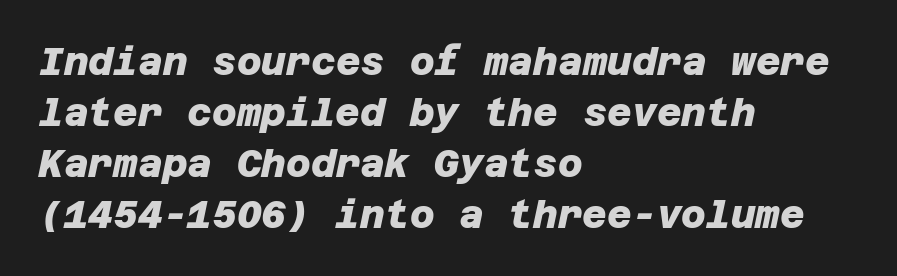
{"serif": "no", "bold": "yes", "weight": "heavy", "width": "normal", "stroke_contrast": "low", "x_height": "large", "underline": "no", "align": "left", "line_spacing": "normal", "line_spacing_ratio": 1.34, "letter_spacing": "normal", "letter_spacing_em": 0.0, "glyph_px": 38}
